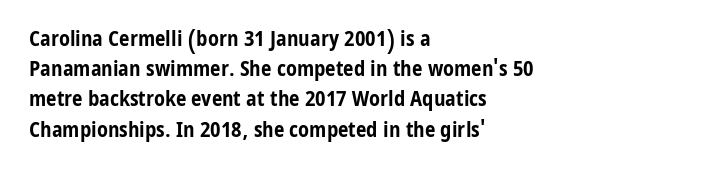
The image shows 21 px bold type, upright; set left-aligned, normal line spacing (1.44x), normal letter spacing, not underlined.
